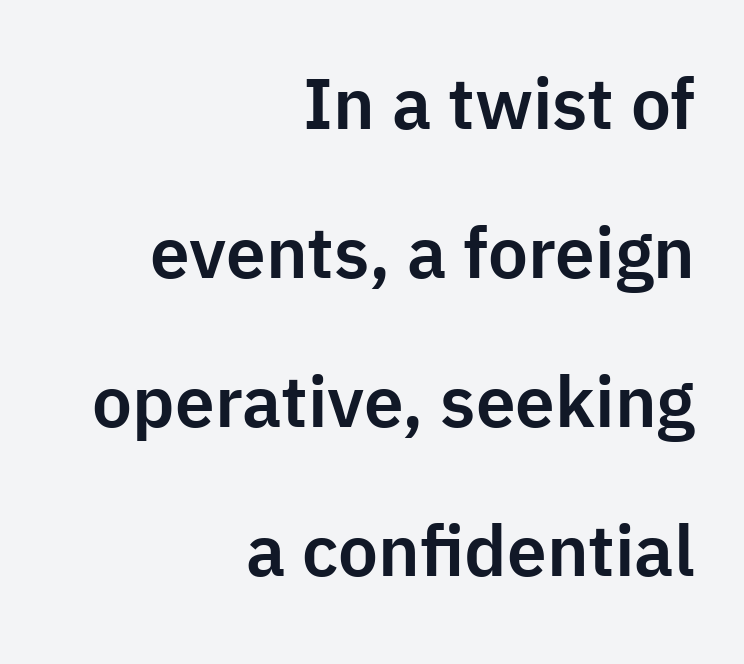
{"serif": "no", "italic": "no", "width": "normal", "stroke_contrast": "low", "x_height": "medium", "monospaced": "no", "underline": "no", "align": "right", "line_spacing": "loose", "line_spacing_ratio": 2.1, "letter_spacing": "normal", "letter_spacing_em": 0.0, "glyph_px": 71}
